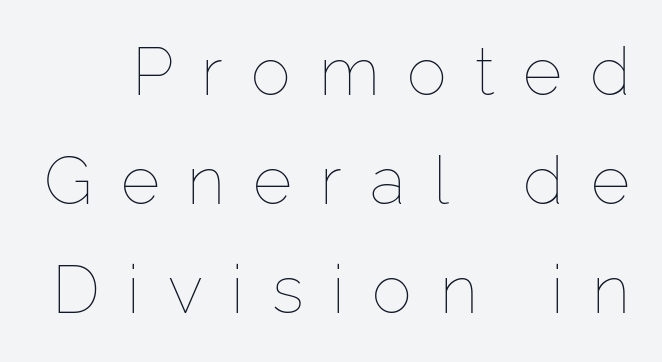
Lines of text with bare space underneath. Caption: face not bold, strokes unweighted. In terms of leading, this rendering sits right in the middle. Notice how the stems are strictly vertical — no italics here. The letterforms stand isolated, each surrounded by extra space.
